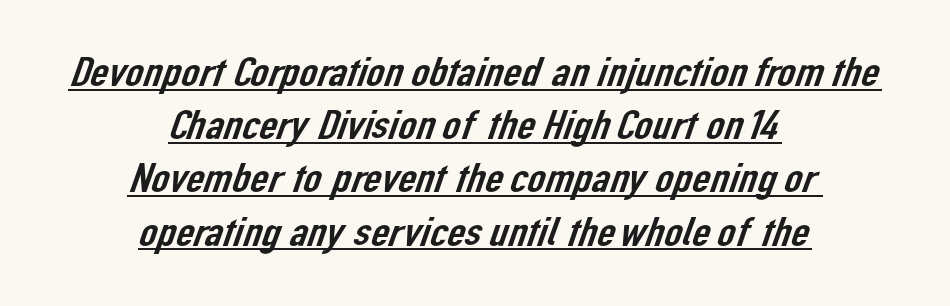
The image shows 40 px sans-serif type; set centered, normal line spacing (1.33x), normal letter spacing, underlined; low stroke contrast and a medium x-height.
